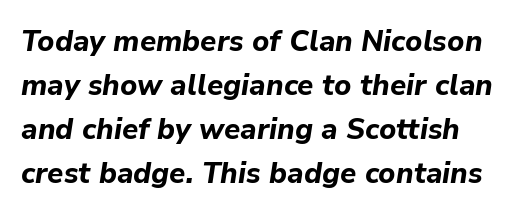
Varying glyph widths throughout — classic text-font behaviour. Strokes here are thick enough to call this a true bold. Tall strokes in this sample are angled rather than plumb. These lines sit exactly where default settings would place them. There is no visible air inserted between adjacent glyphs.
